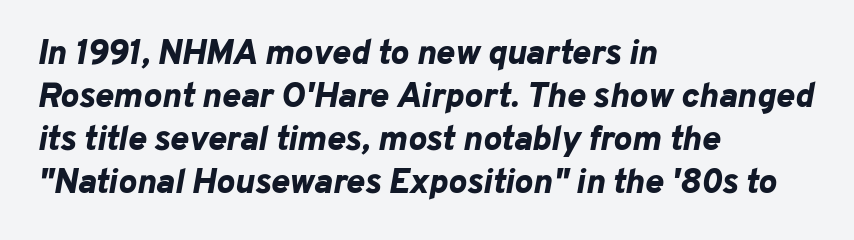
The image shows 35 px bold type, italic (leaning right); set left-aligned, line spacing 1.23x, normal letter spacing, not underlined; low stroke contrast and a medium x-height.
